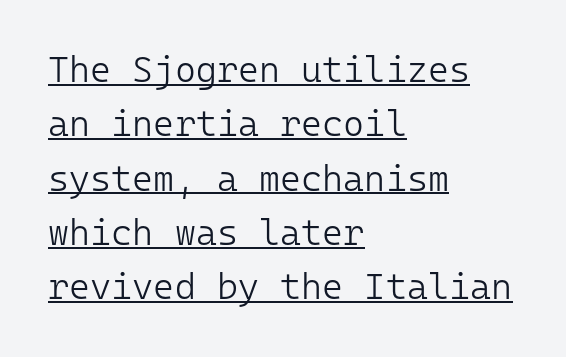
{"serif": "no", "italic": "no", "bold": "no", "weight": "light", "width": "normal", "stroke_contrast": "low", "x_height": "medium", "monospaced": "yes", "underline": "yes", "align": "left", "line_spacing": "normal", "line_spacing_ratio": 1.51, "letter_spacing": "normal", "letter_spacing_em": 0.0, "glyph_px": 36}
